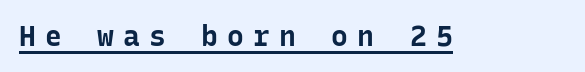
{"serif": "no", "italic": "no", "bold": "yes", "weight": "bold", "width": "normal", "stroke_contrast": "low", "x_height": "medium", "monospaced": "yes", "underline": "yes", "letter_spacing": "wide", "letter_spacing_em": 0.33, "glyph_px": 28}
